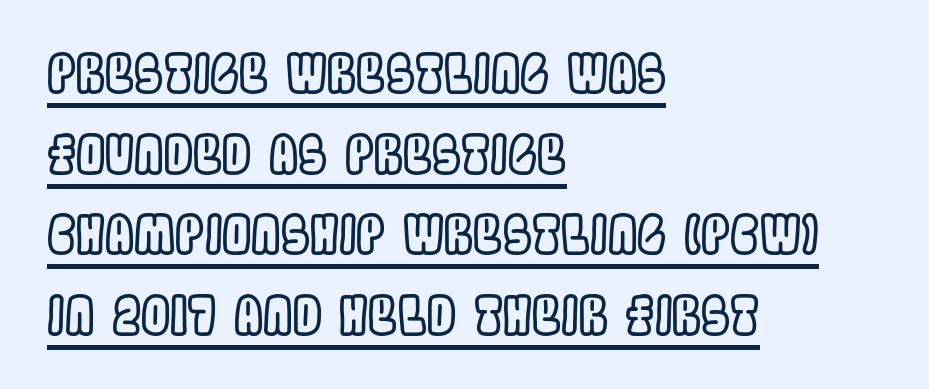
Q: Is the text italic (slanted)? A: No, it is upright.
Q: Is the text underlined? A: Yes.
Q: How is the paragraph aligned? A: Left-aligned.
Q: Is the spacing between letters normal or unusually wide? A: Normal.
Q: Is the spacing between lines tight, normal or loose? A: Normal.
Q: Width (condensed, normal, or wide)? A: Condensed.
Q: x-height? A: Large.
Q: Monospaced? A: No.
